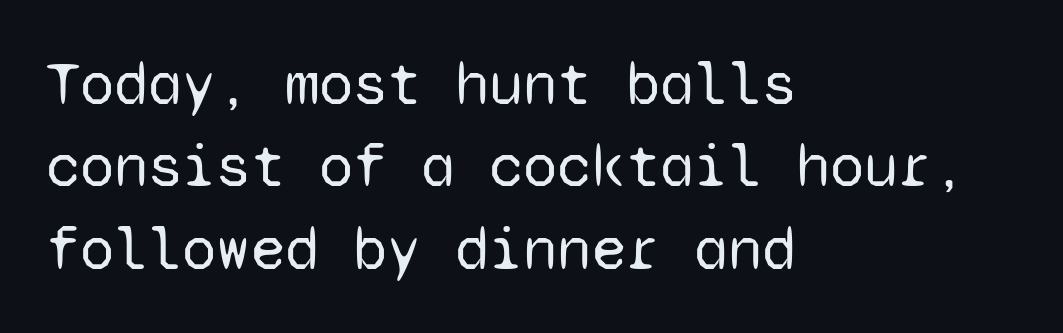
These lines are rendered in a fixed-pitch font. Glyph-to-glyph distance matches everyday printed text. Do the letters lean? They stand straight. Nothing heavy about these letters — not bold at all. Check where the strokes stop: nothing finishes them off — pure sans.
